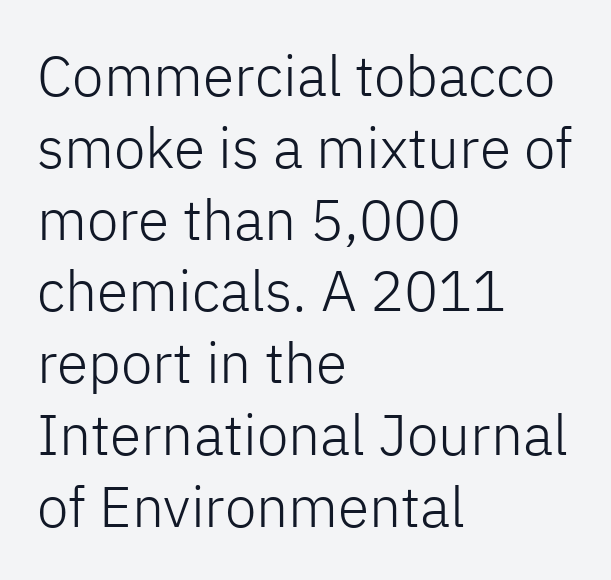
The image shows 57 px light sans-serif type, upright; set left-aligned, normal line spacing (1.26x), normal letter spacing, not underlined; low stroke contrast and a medium x-height.
